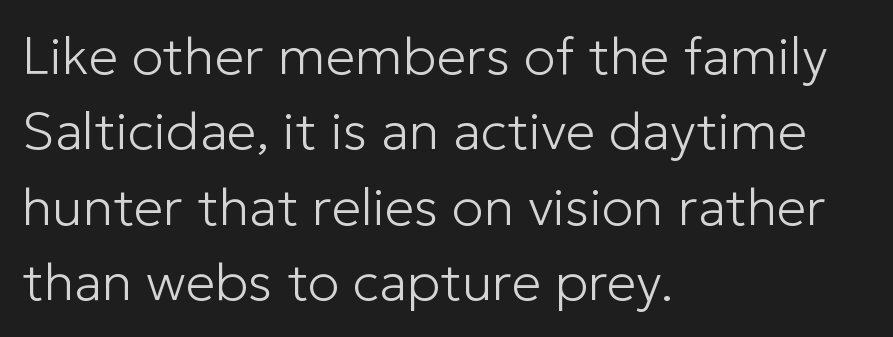
Q: Is the text bold? A: No.
Q: Is the text italic (slanted)? A: No, it is upright.
Q: Is the typeface a serif or a sans-serif typeface? A: Sans-serif.
Q: Is the text underlined? A: No.
Q: How is the paragraph aligned? A: Left-aligned.
Q: Is the spacing between letters normal or unusually wide? A: Normal.
Q: Is the spacing between lines tight, normal or loose? A: Normal.
Q: Width (condensed, normal, or wide)? A: Normal.
Q: Stroke contrast? A: Low.
Q: x-height? A: Medium.
Q: Monospaced? A: No.
